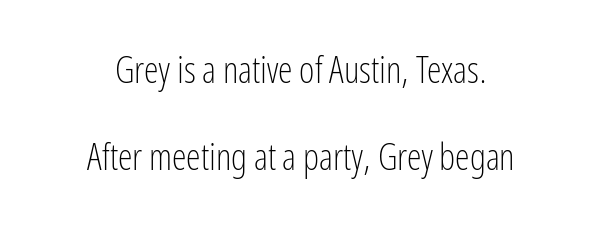
Q: Is the text bold? A: No.
Q: Is the text italic (slanted)? A: No, it is upright.
Q: Is the typeface a serif or a sans-serif typeface? A: Sans-serif.
Q: Is the text underlined? A: No.
Q: How is the paragraph aligned? A: Centered.
Q: Is the spacing between letters normal or unusually wide? A: Normal.
Q: Is the spacing between lines tight, normal or loose? A: Loose.
Q: Width (condensed, normal, or wide)? A: Condensed.
Q: Stroke contrast? A: Low.
Q: x-height? A: Medium.
Q: Monospaced? A: No.
